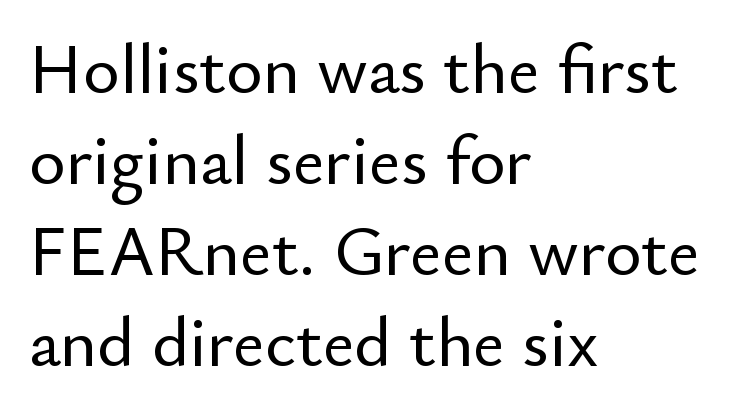
The image shows 70 px sans-serif type, upright; set left-aligned, normal line spacing (1.3x), normal letter spacing, not underlined; low stroke contrast and a small x-height.
